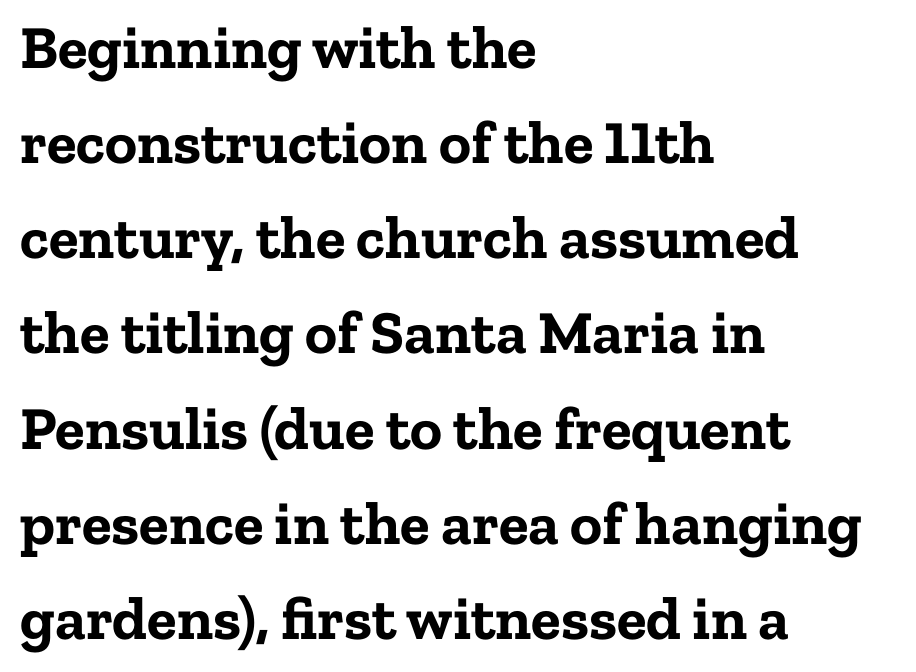
Q: Is the text bold? A: Yes.
Q: Is the text italic (slanted)? A: No, it is upright.
Q: Is the typeface a serif or a sans-serif typeface? A: Serif.
Q: Is the text underlined? A: No.
Q: How is the paragraph aligned? A: Left-aligned.
Q: Is the spacing between letters normal or unusually wide? A: Normal.
Q: Is the spacing between lines tight, normal or loose? A: Normal.
Q: Width (condensed, normal, or wide)? A: Normal.
Q: Stroke contrast? A: Low.
Q: x-height? A: Medium.
Q: Monospaced? A: No.
